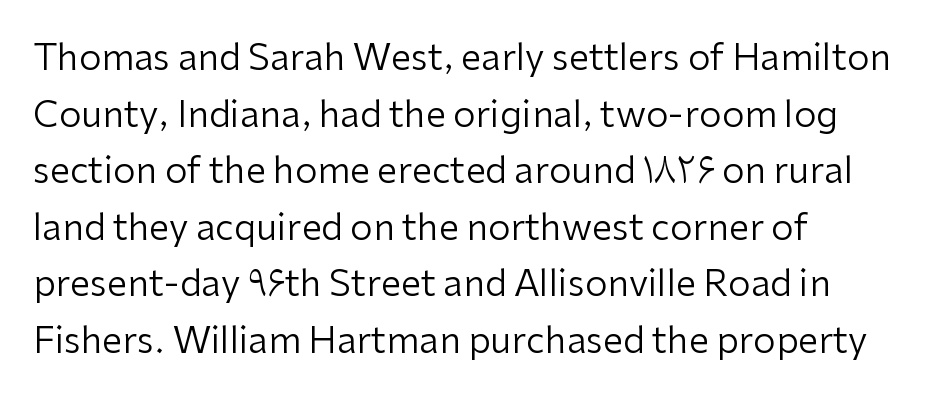
{"serif": "no", "italic": "no", "bold": "no", "weight": "regular", "width": "normal", "stroke_contrast": "low", "x_height": "medium", "monospaced": "no", "underline": "no", "line_spacing": "normal", "line_spacing_ratio": 1.57, "letter_spacing": "normal", "letter_spacing_em": 0.0, "glyph_px": 36}
